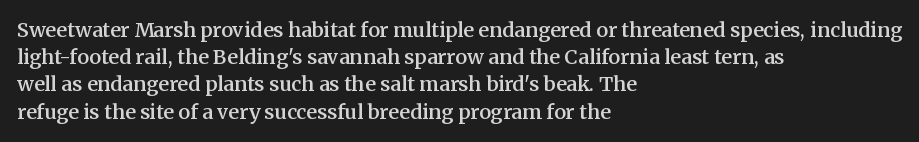
Q: Is the text bold? A: Semi-bold.
Q: Is the text italic (slanted)? A: No, it is upright.
Q: Is the text underlined? A: No.
Q: How is the paragraph aligned? A: Left-aligned.
Q: Is the spacing between letters normal or unusually wide? A: Normal.
Q: Is the spacing between lines tight, normal or loose? A: Normal.
